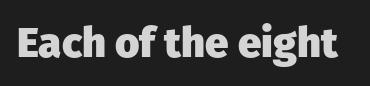
The image shows 42 px heavy sans-serif type, upright; set normal letter spacing, not underlined; low stroke contrast and a medium x-height.
